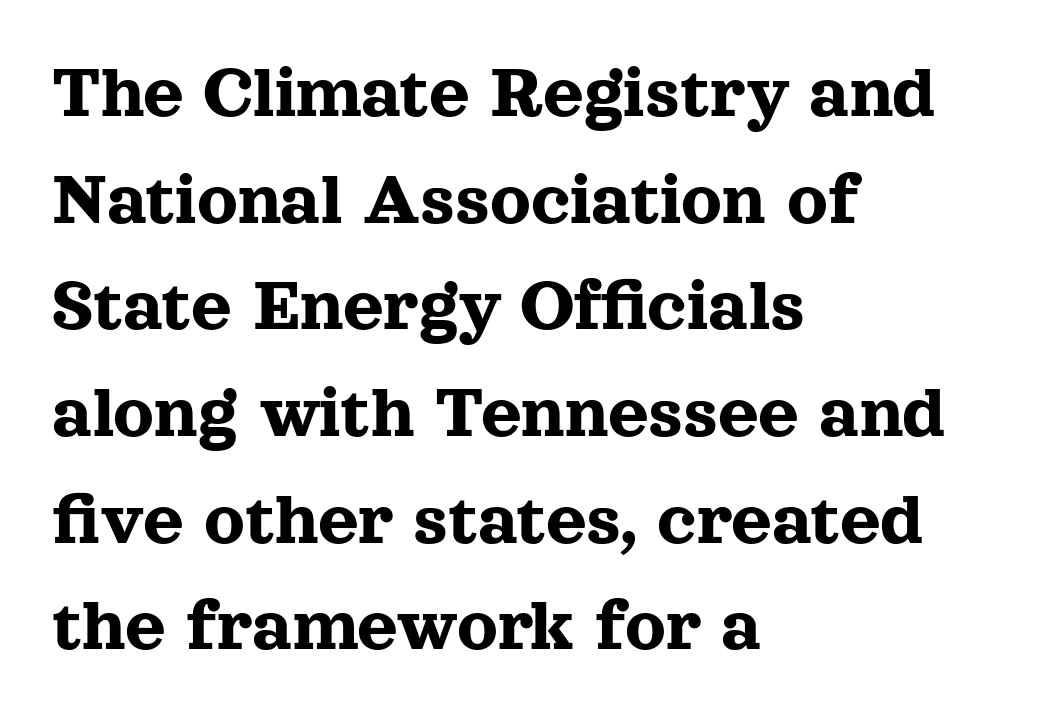
Vertical spacing — default. Between one letter and the next there's only the usual sliver of space. Plain, unruled lines of type. Vertical strokes here are truly vertical.
